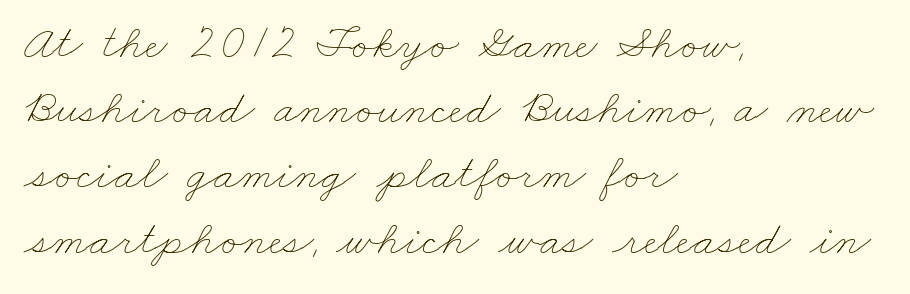
{"bold": "no", "weight": "thin", "width": "wide", "stroke_contrast": "low", "x_height": "small", "monospaced": "no", "underline": "no", "align": "left", "line_spacing": "normal", "line_spacing_ratio": 1.33, "letter_spacing": "normal", "letter_spacing_em": 0.0, "glyph_px": 49}
